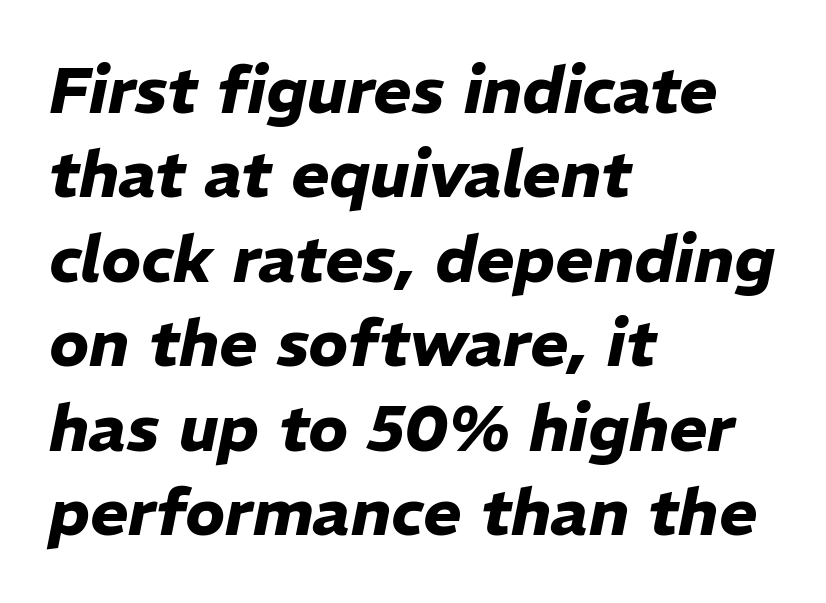
The image shows 65 px heavy type, italic (leaning right); set left-aligned, normal line spacing (1.3x), normal letter spacing, not underlined; low stroke contrast and a medium x-height.
